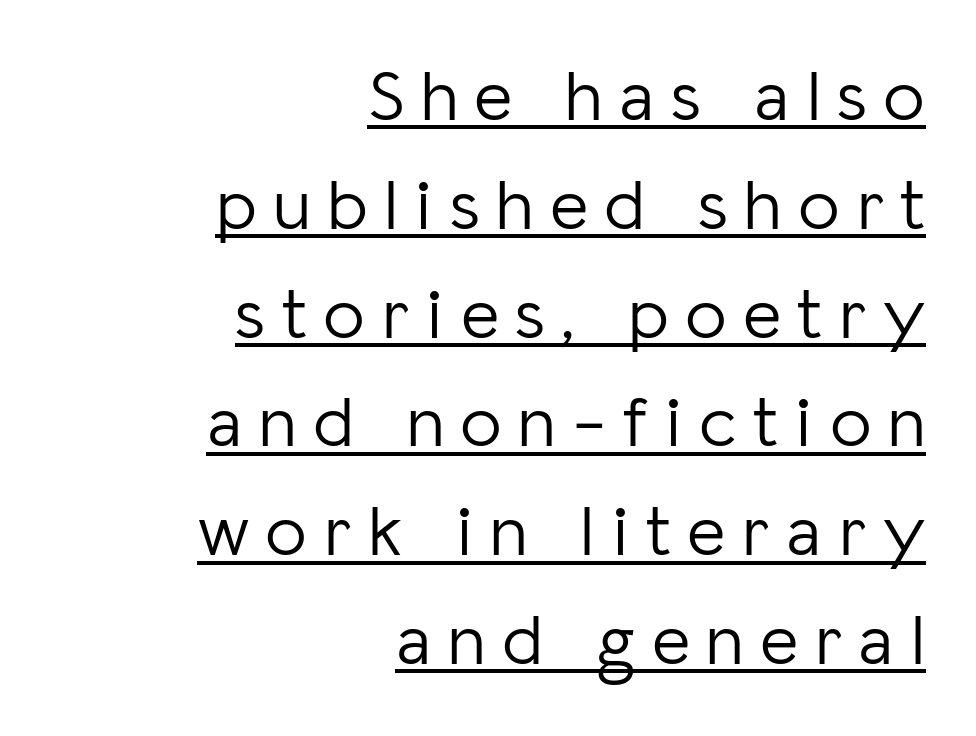
The tracking reads as deliberately expanded to a designer's eye. No chunkiness to these letters — they're not bold. The passage shown is typed in a proportional face where columns would drift. You can tell it's not italic because the verticals are truly vertical. Underlining? Definitely there.
